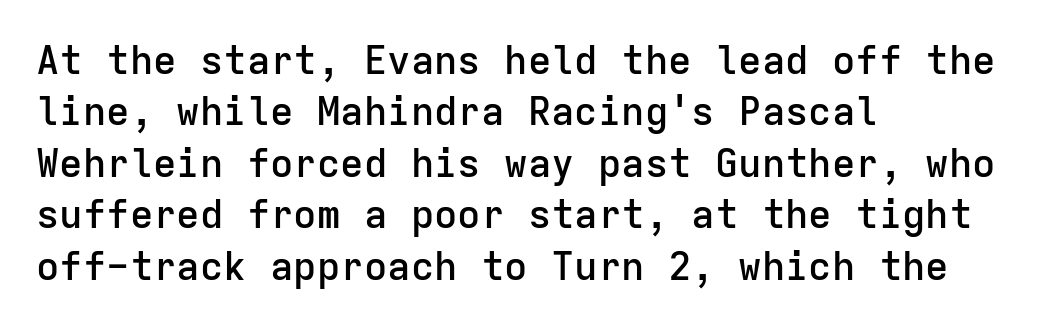
Q: Is the text bold? A: Semi-bold.
Q: Is the text italic (slanted)? A: No, it is upright.
Q: Is the typeface a serif or a sans-serif typeface? A: Sans-serif.
Q: Is the text underlined? A: No.
Q: How is the paragraph aligned? A: Left-aligned.
Q: Is the spacing between letters normal or unusually wide? A: Normal.
Q: Is the spacing between lines tight, normal or loose? A: Normal.
Q: Width (condensed, normal, or wide)? A: Normal.
Q: Stroke contrast? A: Low.
Q: x-height? A: Medium.
Q: Monospaced? A: Yes.
